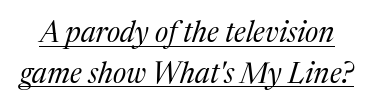
Q: Is the text bold? A: No.
Q: Is the text italic (slanted)? A: Yes, it leans right by about 17 degrees.
Q: Is the typeface a serif or a sans-serif typeface? A: Serif.
Q: Is the text underlined? A: Yes.
Q: Is the spacing between letters normal or unusually wide? A: Normal.
Q: Is the spacing between lines tight, normal or loose? A: Normal.
Q: Width (condensed, normal, or wide)? A: Normal.
Q: Stroke contrast? A: Medium.
Q: x-height? A: Medium.
Q: Monospaced? A: No.
